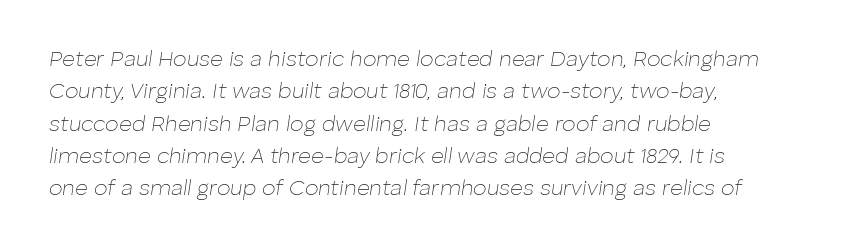
In CSS terms this would be text-align: left. The line-height multiplier appears to be the usual default. Bold? No — there's no thickening of the strokes. Honestly, the letter spacing is just normal — you wouldn't notice it. The axis of the letterforms is tilted away from vertical.
